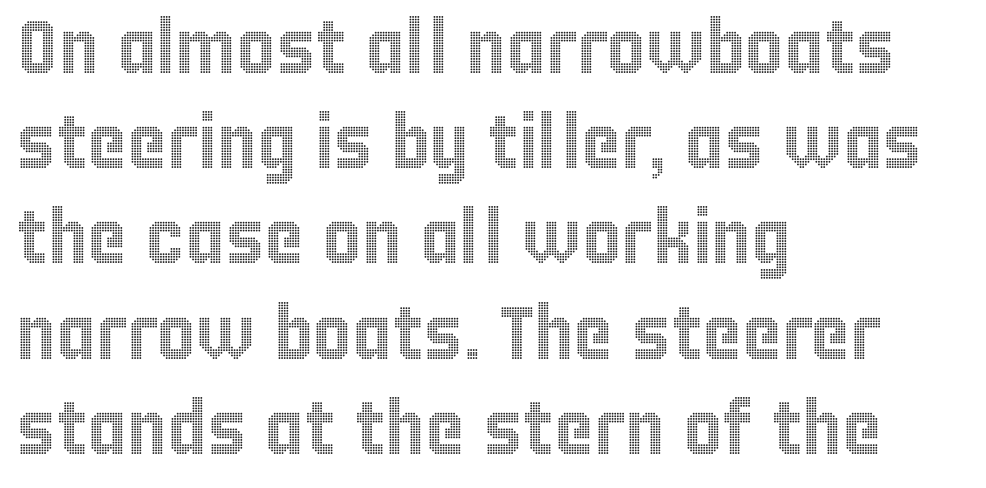
Q: Is the text italic (slanted)? A: No, it is upright.
Q: Is the text underlined? A: No.
Q: How is the paragraph aligned? A: Left-aligned.
Q: Is the spacing between letters normal or unusually wide? A: Normal.
Q: Is the spacing between lines tight, normal or loose? A: Normal.
Q: Width (condensed, normal, or wide)? A: Condensed.
Q: x-height? A: Large.
Q: Monospaced? A: No.
